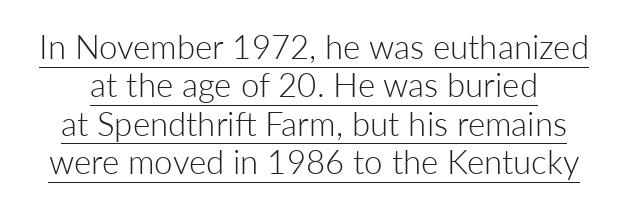
Q: Is the text bold? A: No.
Q: Is the text italic (slanted)? A: No, it is upright.
Q: Is the typeface a serif or a sans-serif typeface? A: Sans-serif.
Q: Is the text underlined? A: Yes.
Q: Is the spacing between letters normal or unusually wide? A: Normal.
Q: Width (condensed, normal, or wide)? A: Normal.
Q: Stroke contrast? A: Low.
Q: x-height? A: Medium.
Q: Monospaced? A: No.
